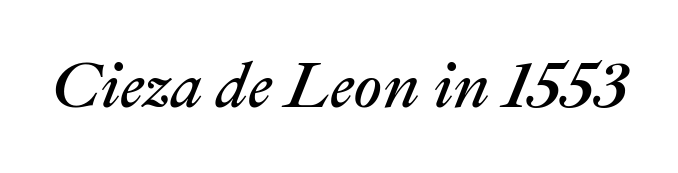
Characters are canted at an angle relative to the baseline's perpendicular. No heavy texture on the line: the type isn't bold. The space beneath each line is pristine and unruled. Character widths vary here, with narrow letters taking less room than wide ones.
